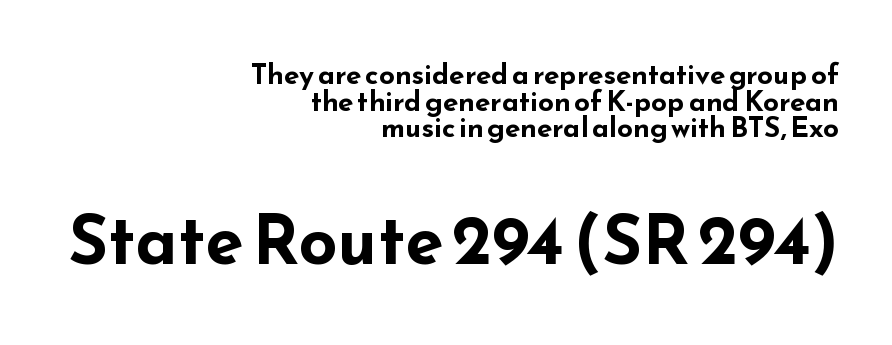
{"serif": "no", "italic": "no", "bold": "yes", "weight": "bold", "width": "wide", "stroke_contrast": "low", "x_height": "small", "monospaced": "no", "underline": "no", "align": "right", "line_spacing": "tight", "line_spacing_ratio": 0.95, "letter_spacing": "normal", "letter_spacing_em": 0.0, "larger_block": "second", "size_ratio": 2.46, "glyph_px": 69}
